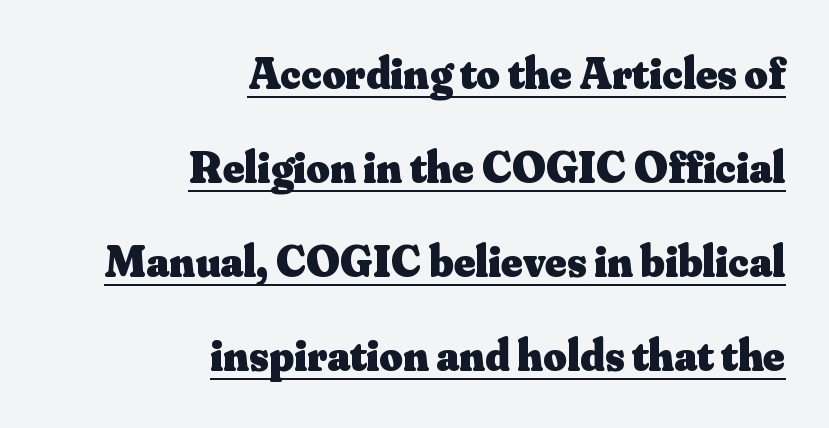
{"serif": "yes", "italic": "no", "bold": "yes", "weight": "heavy", "width": "normal", "stroke_contrast": "medium", "x_height": "small", "monospaced": "no", "underline": "yes", "align": "right", "line_spacing": "loose", "line_spacing_ratio": 2.09, "letter_spacing": "normal", "letter_spacing_em": 0.0, "glyph_px": 45}
